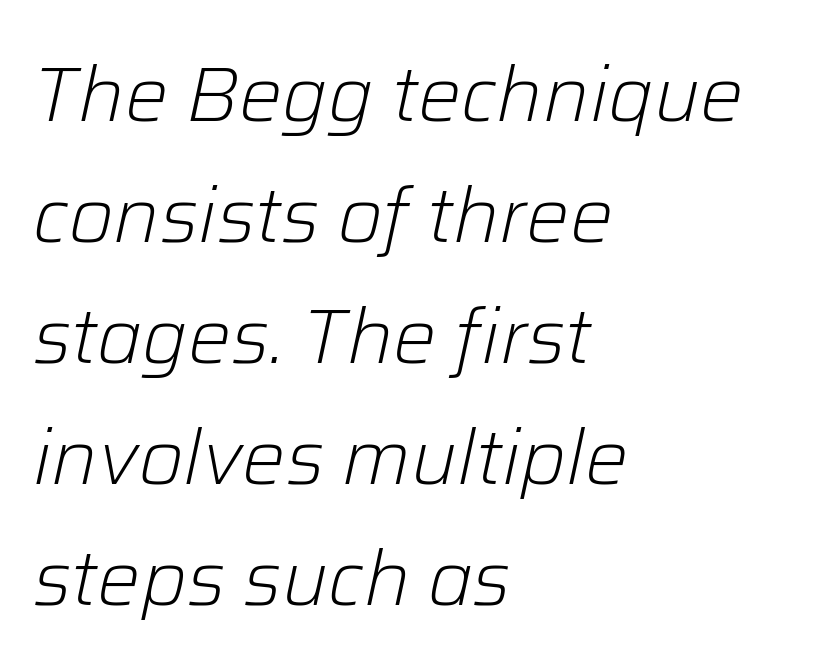
The image shows 77 px light type, italic (leaning right); set left-aligned, normal line spacing (1.57x), normal letter spacing, not underlined; low stroke contrast and a medium x-height.
